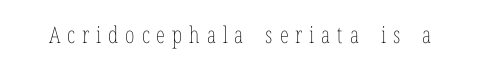
Q: Is the text bold? A: No.
Q: Is the text italic (slanted)? A: No, it is upright.
Q: Is the text underlined? A: No.
Q: Is the spacing between letters normal or unusually wide? A: Unusually wide.
